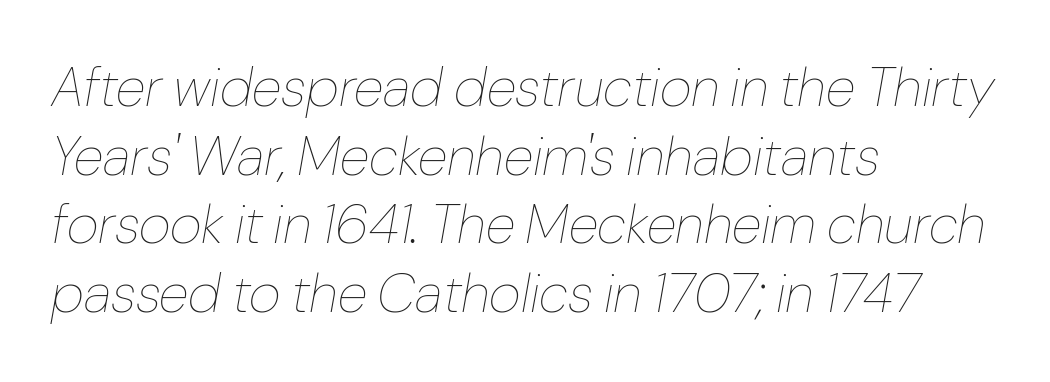
The image shows 55 px thin type, italic (leaning right); set left-aligned, normal line spacing (1.25x), normal letter spacing, not underlined; low stroke contrast and a medium x-height.
